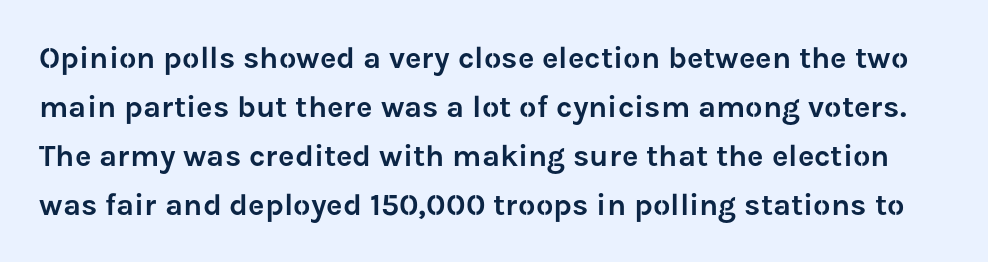
{"serif": "no", "italic": "no", "width": "normal", "stroke_contrast": "low", "x_height": "medium", "monospaced": "no", "underline": "no", "line_spacing": "normal", "line_spacing_ratio": 1.58, "letter_spacing": "normal", "letter_spacing_em": 0.0, "glyph_px": 31}
